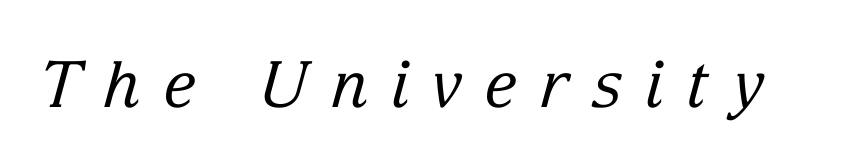
{"serif": "yes", "italic": "yes", "lean": "right", "slant_degrees": 15, "bold": "no", "weight": "regular", "width": "normal", "stroke_contrast": "low", "x_height": "medium", "monospaced": "no", "underline": "no", "letter_spacing": "wide", "letter_spacing_em": 0.35, "glyph_px": 64}
